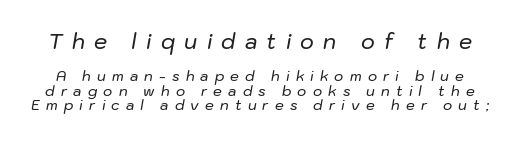
The image shows 21 px text type, italic (leaning right); set tight line spacing (1.05x), unusually wide letter spacing (+0.44 em), not underlined; the first (top) block is 1.5x larger.
